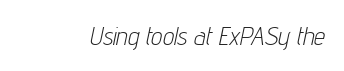
Q: Is the text bold? A: No.
Q: Is the text italic (slanted)? A: Yes, it leans right by about 12 degrees.
Q: Is the text underlined? A: No.
Q: Is the spacing between letters normal or unusually wide? A: Normal.
